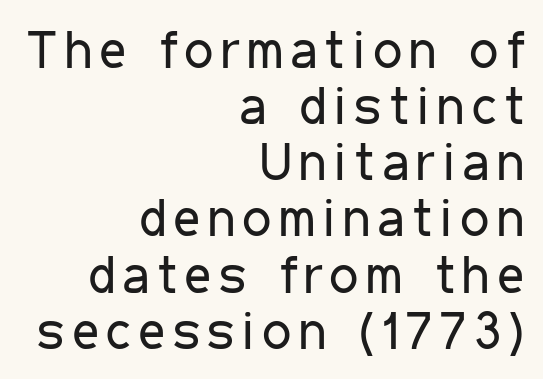
Compared with a typical body face, this is equally light or lighter still. Horizontal alignment here is rightward, an uncommon choice for prose. No feet cap the strokes, marking this as sans-serif type. This is roman type, the default non-slanted kind.
